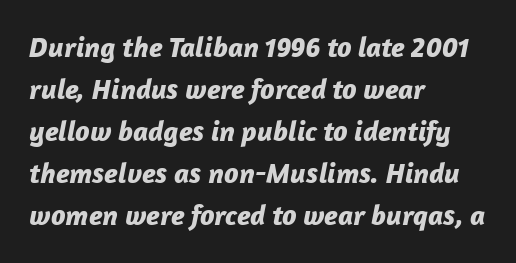
The letters sit at their default tracking, neither squeezed nor spread. Students, observe: this is what conventionally led text looks like. Is this a fixed-width face? No — the glyphs have proportional, varying widths. Every character sits at an angle, as italics do. Clear beneath every line of the passage.
